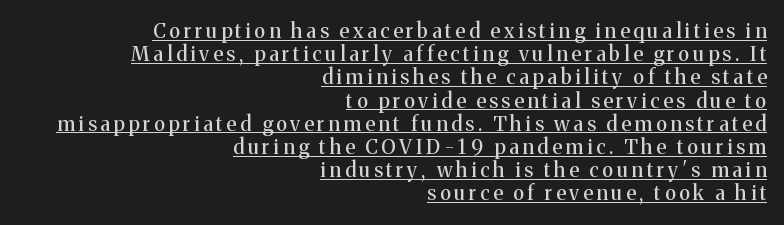
This rendering uses right alignment, leaving the left contour irregular. Upright lettering throughout. These characters rest on top of a visible drawn line.
